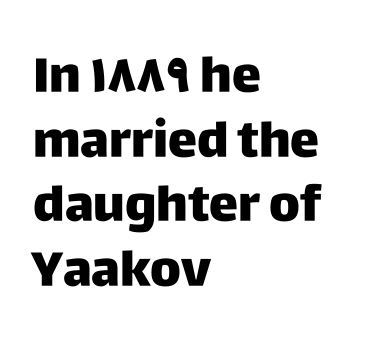
The image shows 49 px sans-serif type, upright; set left-aligned, normal line spacing (1.32x), normal letter spacing, not underlined; low stroke contrast and a large x-height.
